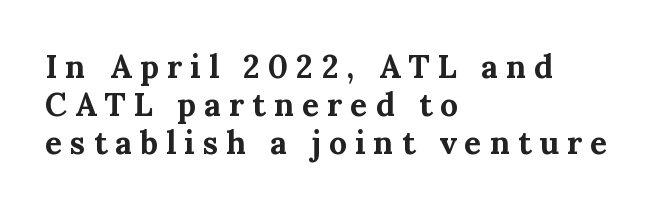
Type style note: has serifs. Emphasis by weight is at full strength: bold. Italic? Not at all — the glyphs are vertical. Caption: expanded tracking, letters set apart. The paragraph has a hard left edge and a soft right edge.
